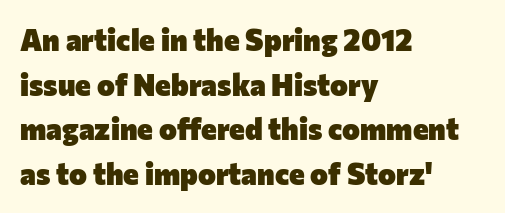
You can tell it's not italic because the verticals are truly vertical. This rendering employs a face without finishing strokes, i.e., a sans-serif. The passage is arranged the way most books set body copy — flush left. Set as a true bold cut, around the 700 mark. Line spacing here is normal.
